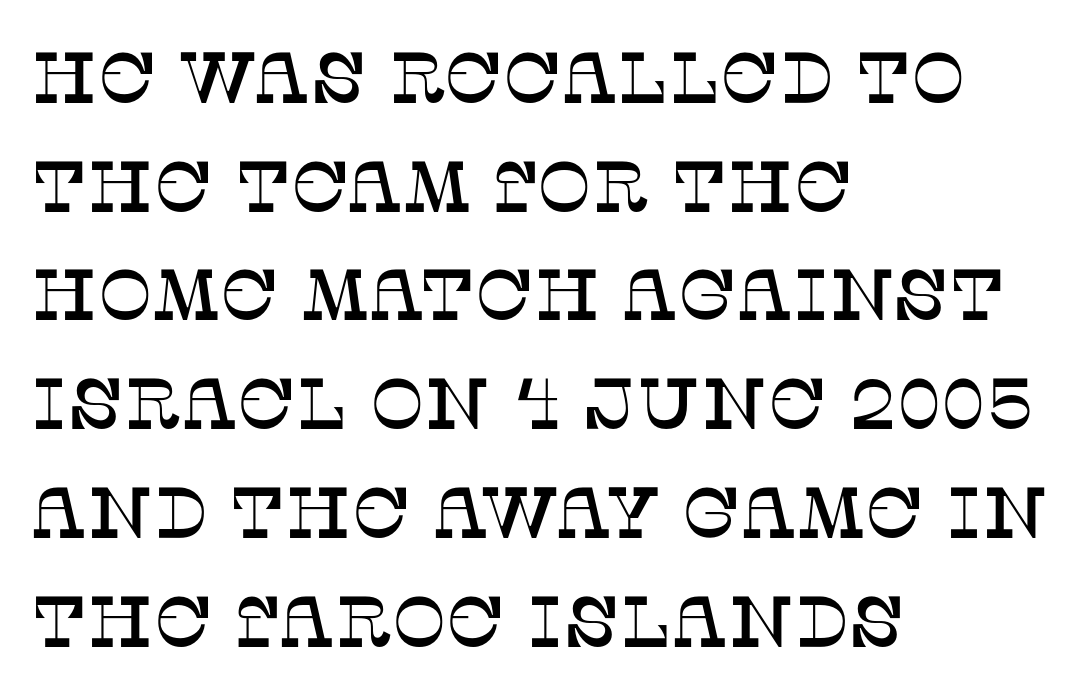
Posture: upright roman. Honestly, the letter spacing is just normal — you wouldn't notice it. Beneath every word, the page is bare. Classification — serif.
